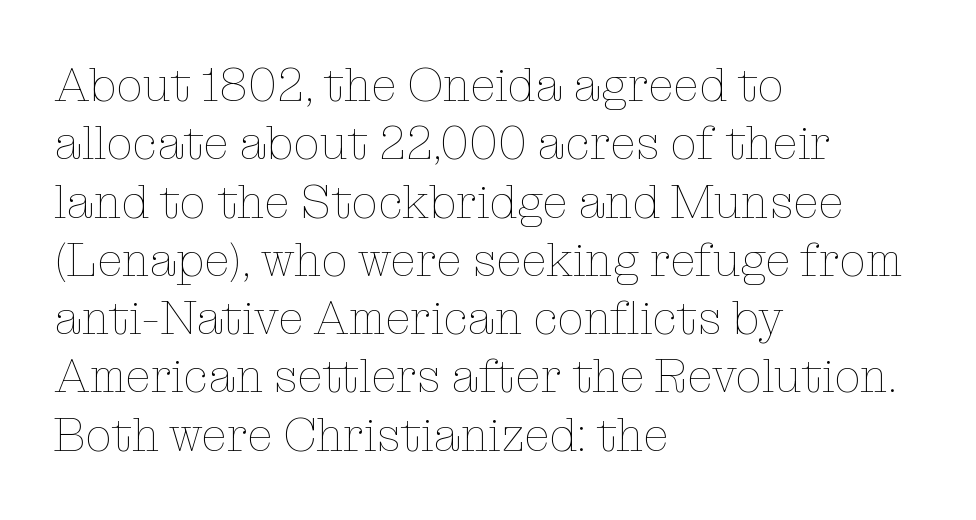
Honestly, there is no underline to notice here at all. Visually the block forms a straight wall on the left and a jagged coastline on the right. No heavy texture on the line: the type isn't bold. This rendering leaves character spacing at its baseline value. It's the straight-up-and-down kind of type.
